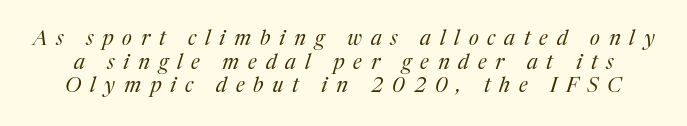
{"italic": "yes", "lean": "right", "slant_degrees": 17, "bold": "no", "underline": "no", "line_spacing": "tight", "line_spacing_ratio": 1.12, "letter_spacing": "wide", "letter_spacing_em": 0.42, "glyph_px": 21}
